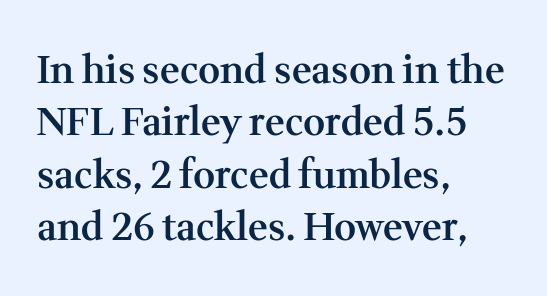
These lines keep a tight, regular rhythm from letter to letter. Notice how the passage keeps a crisp vertical edge on the left only. Small tapered or slab feet sit at the stroke ends, so this counts as serif. Caption: semibold face, moderately heavy strokes. Unmarked baselines from the first word to the last.
